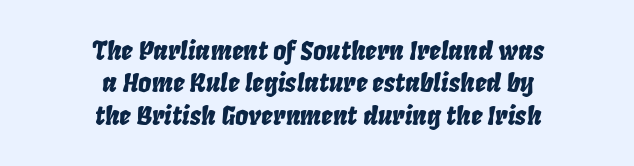
One-word summary of the alignment: center. You could call the tracking neutral — neither tight nor loose. Anything drawn beneath the words? Only blank space. This is oblique type, the kind used for emphasis or titles.
